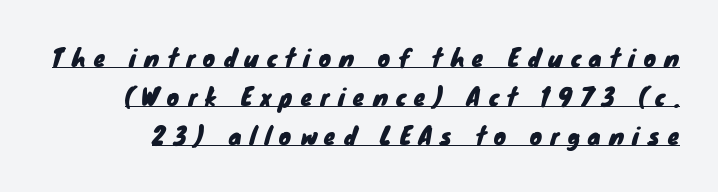
{"underline": "yes", "line_spacing": "normal", "line_spacing_ratio": 1.69, "letter_spacing": "wide", "letter_spacing_em": 0.36, "glyph_px": 23}
